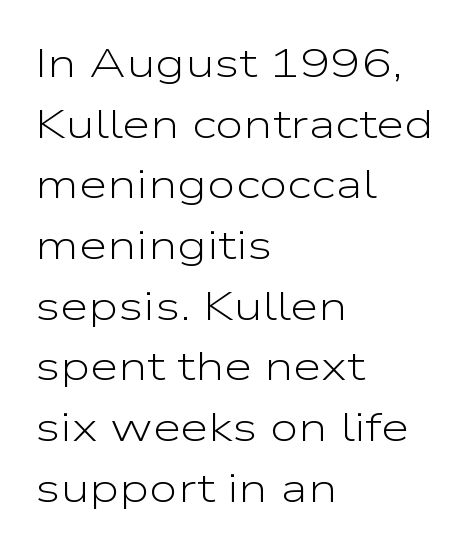
Q: Is the text bold? A: No.
Q: Is the text italic (slanted)? A: No, it is upright.
Q: Is the typeface a serif or a sans-serif typeface? A: Sans-serif.
Q: Is the text underlined? A: No.
Q: How is the paragraph aligned? A: Left-aligned.
Q: Is the spacing between letters normal or unusually wide? A: Normal.
Q: Is the spacing between lines tight, normal or loose? A: Normal.
Q: Width (condensed, normal, or wide)? A: Wide.
Q: Stroke contrast? A: Low.
Q: x-height? A: Medium.
Q: Monospaced? A: No.
